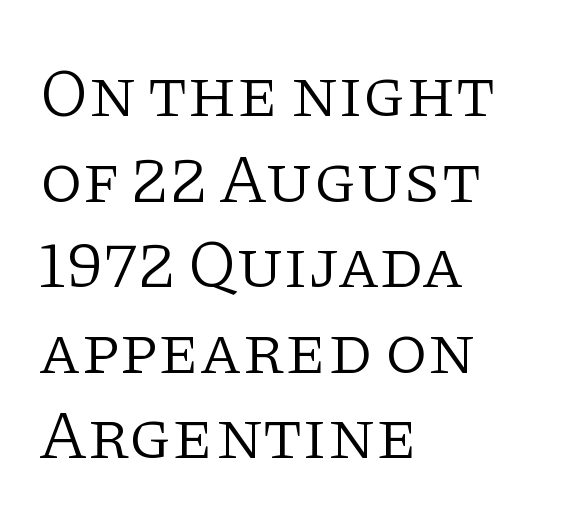
Q: Is the text bold? A: No.
Q: Is the text italic (slanted)? A: No, it is upright.
Q: Is the typeface a serif or a sans-serif typeface? A: Serif.
Q: Is the text underlined? A: No.
Q: How is the paragraph aligned? A: Left-aligned.
Q: Is the spacing between letters normal or unusually wide? A: Normal.
Q: Width (condensed, normal, or wide)? A: Normal.
Q: Stroke contrast? A: Low.
Q: x-height? A: Large.
Q: Monospaced? A: No.
